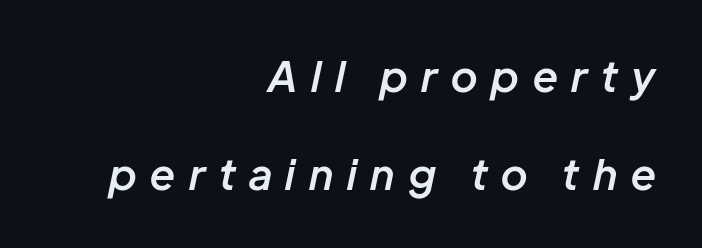
Letters rest on an invisible, unmarked baseline. Right-aligned paragraph, ragged on the left. Here the glyphs are tracked loosely, breaking word shapes into spaced letters. Does the lettering tilt? It does — this is italic. Does the weight exceed regular? Yes, but only to semibold.
